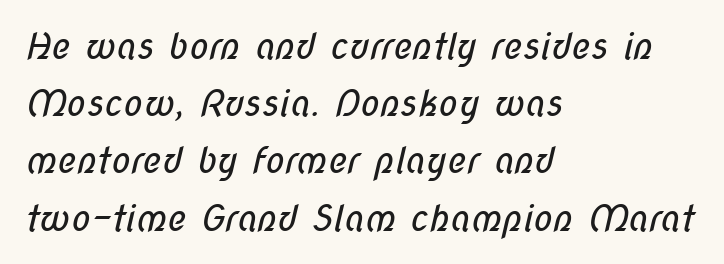
Q: Is the text bold? A: No.
Q: Is the typeface a serif or a sans-serif typeface? A: Sans-serif.
Q: Is the text underlined? A: No.
Q: How is the paragraph aligned? A: Left-aligned.
Q: Is the spacing between letters normal or unusually wide? A: Normal.
Q: Is the spacing between lines tight, normal or loose? A: Normal.
Q: Width (condensed, normal, or wide)? A: Condensed.
Q: Stroke contrast? A: Low.
Q: x-height? A: Medium.
Q: Monospaced? A: No.
